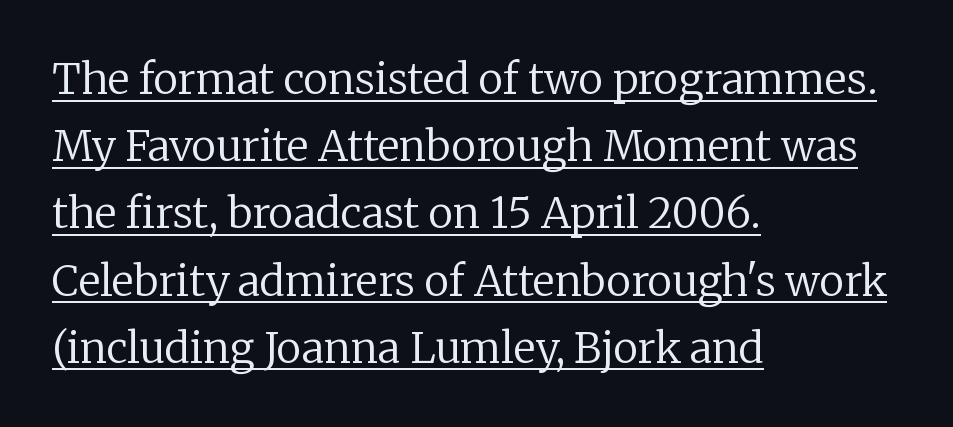
Q: Is the text bold? A: No.
Q: Is the text italic (slanted)? A: No, it is upright.
Q: Is the typeface a serif or a sans-serif typeface? A: Serif.
Q: Is the text underlined? A: Yes.
Q: How is the paragraph aligned? A: Left-aligned.
Q: Is the spacing between letters normal or unusually wide? A: Normal.
Q: Is the spacing between lines tight, normal or loose? A: Normal.
Q: Width (condensed, normal, or wide)? A: Normal.
Q: Stroke contrast? A: Low.
Q: x-height? A: Medium.
Q: Monospaced? A: No.
